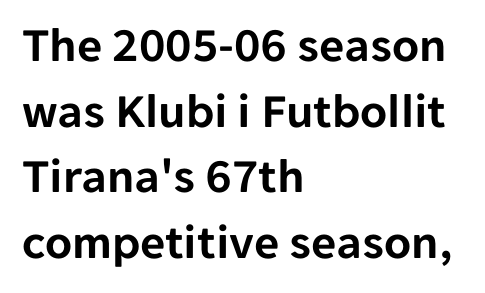
Spacing verdict: proportional, widths tailored to each character. Upright lettering throughout. Line starts are locked; line ends wander. In terms of letterform style, serifs are entirely absent. Reading down the column, the eye jumps a familiar distance to each next line.
